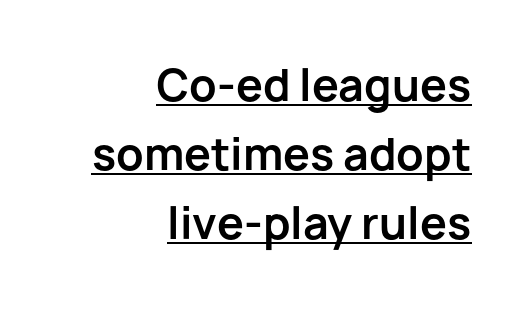
{"serif": "no", "italic": "no", "bold": "yes", "weight": "bold", "width": "normal", "stroke_contrast": "low", "x_height": "medium", "monospaced": "no", "underline": "yes", "align": "right", "line_spacing": "normal", "line_spacing_ratio": 1.61, "letter_spacing": "normal", "letter_spacing_em": 0.0, "glyph_px": 43}
